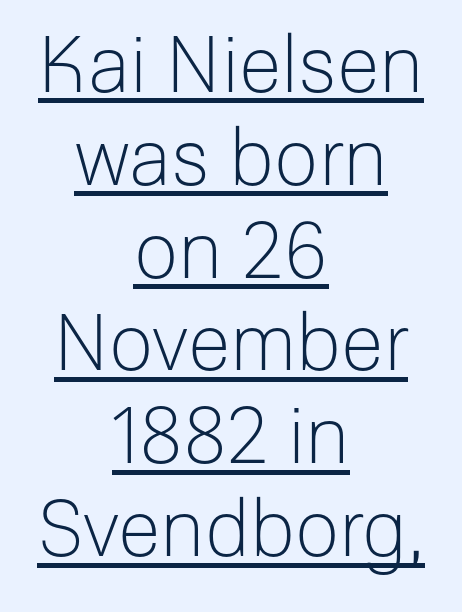
{"serif": "no", "italic": "no", "bold": "no", "weight": "light", "width": "normal", "stroke_contrast": "low", "x_height": "medium", "monospaced": "no", "underline": "yes", "align": "center", "line_spacing_ratio": 1.19, "letter_spacing": "normal", "letter_spacing_em": 0.0, "glyph_px": 78}
